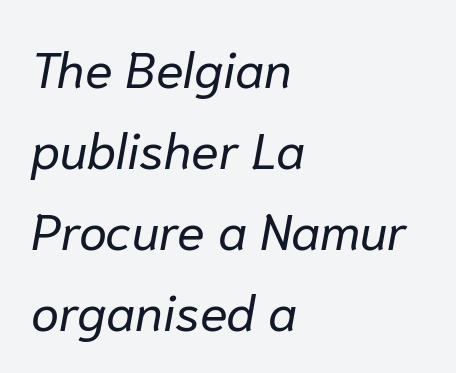
Q: Is the text bold? A: No.
Q: Is the text italic (slanted)? A: Yes, it leans right by about 10 degrees.
Q: Is the text underlined? A: No.
Q: How is the paragraph aligned? A: Left-aligned.
Q: Is the spacing between letters normal or unusually wide? A: Normal.
Q: Is the spacing between lines tight, normal or loose? A: Normal.
Q: Width (condensed, normal, or wide)? A: Normal.
Q: Stroke contrast? A: Low.
Q: x-height? A: Medium.
Q: Monospaced? A: No.
